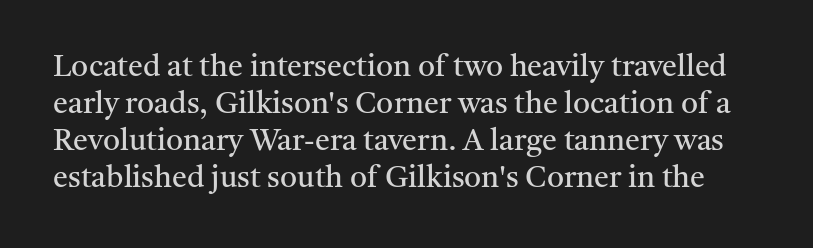
{"serif": "yes", "italic": "no", "bold": "no", "weight": "regular", "width": "normal", "stroke_contrast": "medium", "x_height": "medium", "monospaced": "no", "underline": "no", "line_spacing_ratio": 1.23, "letter_spacing": "normal", "letter_spacing_em": 0.0, "glyph_px": 30}
